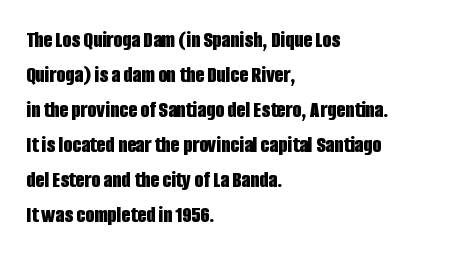
{"italic": "no", "bold": "yes", "underline": "no", "align": "left", "line_spacing": "normal", "line_spacing_ratio": 1.52, "letter_spacing": "normal", "letter_spacing_em": 0.0, "glyph_px": 23}
